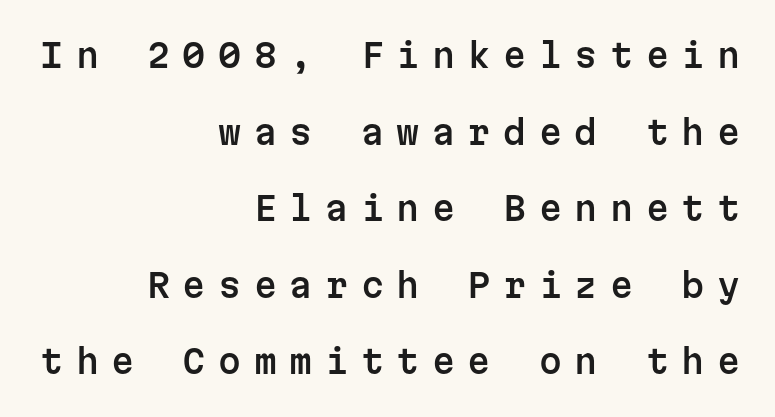
Q: Is the text italic (slanted)? A: No, it is upright.
Q: Is the typeface a serif or a sans-serif typeface? A: Sans-serif.
Q: Is the text underlined? A: No.
Q: How is the paragraph aligned? A: Right-aligned.
Q: Is the spacing between letters normal or unusually wide? A: Unusually wide.
Q: Is the spacing between lines tight, normal or loose? A: Loose.
Q: Width (condensed, normal, or wide)? A: Normal.
Q: Stroke contrast? A: Low.
Q: x-height? A: Medium.
Q: Monospaced? A: Yes.
